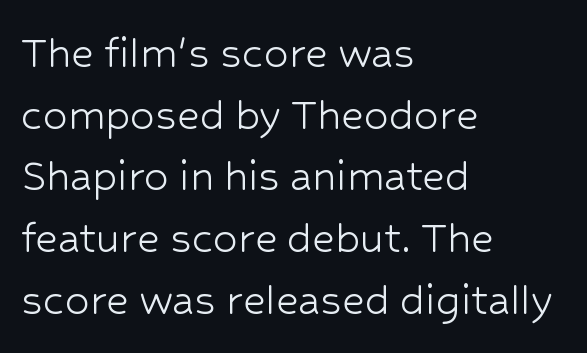
The image shows 49 px light sans-serif type, upright; set left-aligned, normal line spacing (1.26x), normal letter spacing, not underlined; low stroke contrast and a medium x-height.
